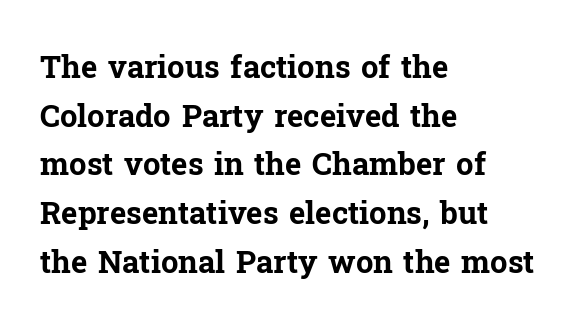
{"serif": "yes", "italic": "no", "bold": "yes", "weight": "bold", "width": "normal", "stroke_contrast": "low", "x_height": "medium", "monospaced": "no", "underline": "no", "align": "left", "line_spacing": "normal", "line_spacing_ratio": 1.57, "letter_spacing": "normal", "letter_spacing_em": 0.0, "glyph_px": 31}
